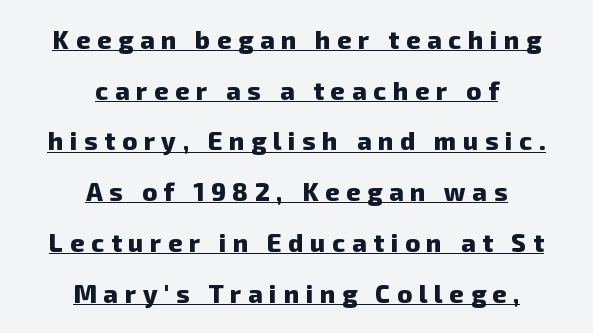
The image shows 25 px bold type; set centered, loose line spacing (2.03x), unusually wide letter spacing (+0.27 em), underlined.
